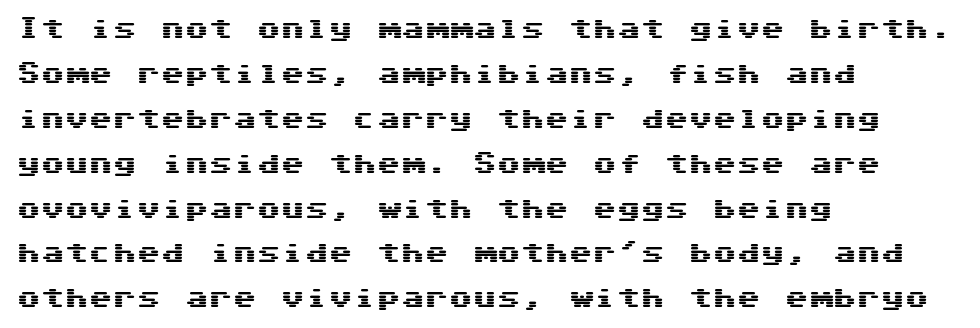
{"italic": "no", "underline": "no", "align": "left", "line_spacing_ratio": 1.87, "letter_spacing": "normal", "letter_spacing_em": 0.0, "glyph_px": 24}
